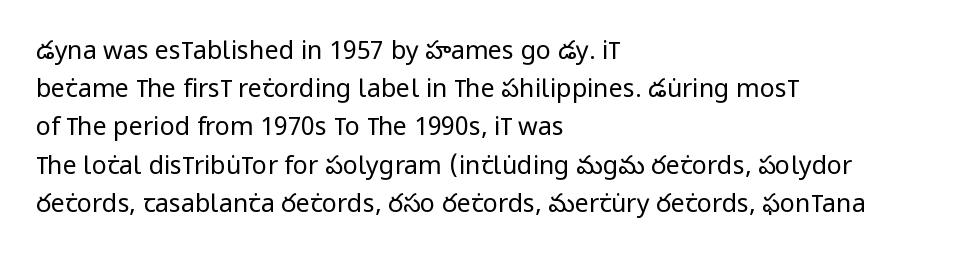
{"italic": "no", "bold": "no", "underline": "no", "align": "left", "line_spacing": "normal", "line_spacing_ratio": 1.53, "letter_spacing": "normal", "letter_spacing_em": 0.0, "glyph_px": 25}
